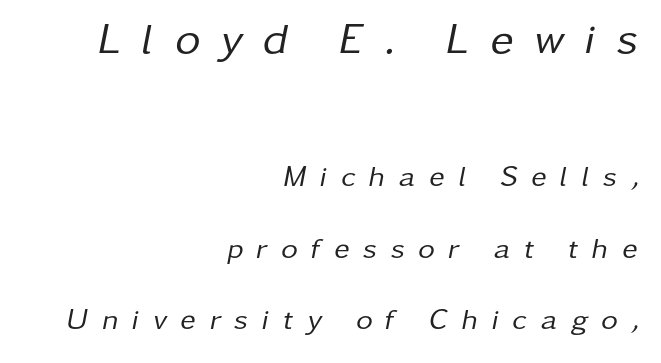
{"italic": "yes", "lean": "right", "slant_degrees": 11, "bold": "no", "weight": "regular", "width": "normal", "stroke_contrast": "low", "x_height": "medium", "monospaced": "no", "underline": "no", "align": "right", "line_spacing": "loose", "line_spacing_ratio": 2.46, "letter_spacing": "wide", "letter_spacing_em": 0.47, "larger_block": "first", "size_ratio": 1.52, "glyph_px": 44}
